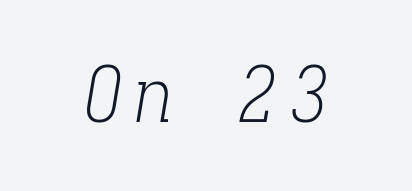
{"serif": "yes", "italic": "yes", "lean": "right", "slant_degrees": 9, "bold": "no", "weight": "light", "width": "condensed", "stroke_contrast": "low", "x_height": "medium", "monospaced": "yes", "underline": "no", "glyph_px": 77}
